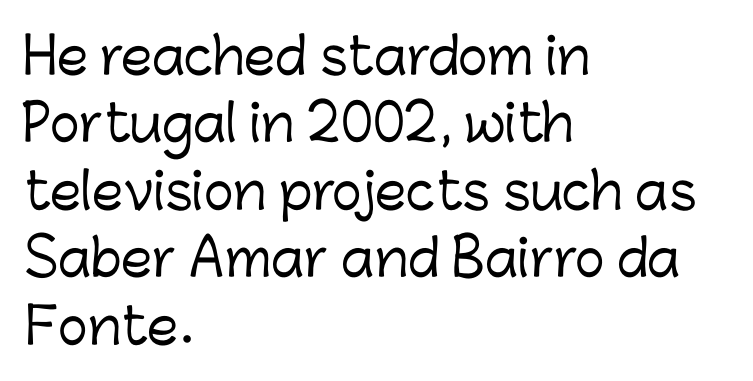
Q: Is the text italic (slanted)? A: No, it is upright.
Q: Is the typeface a serif or a sans-serif typeface? A: Sans-serif.
Q: Is the text underlined? A: No.
Q: How is the paragraph aligned? A: Left-aligned.
Q: Is the spacing between letters normal or unusually wide? A: Normal.
Q: Is the spacing between lines tight, normal or loose? A: Normal.
Q: Width (condensed, normal, or wide)? A: Normal.
Q: Stroke contrast? A: Low.
Q: x-height? A: Medium.
Q: Monospaced? A: No.
